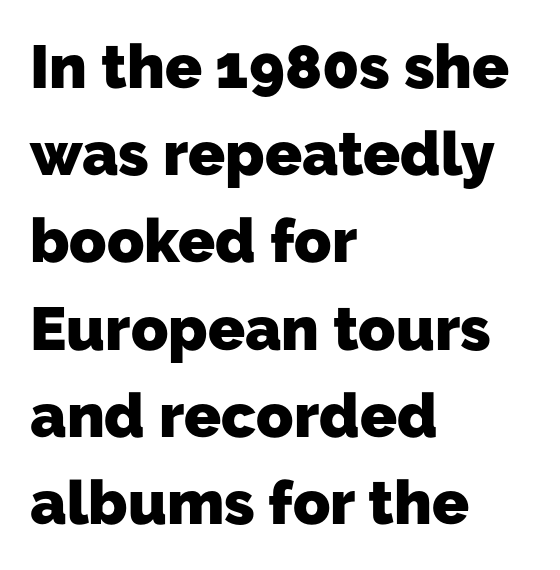
{"serif": "no", "bold": "yes", "weight": "heavy", "width": "normal", "stroke_contrast": "low", "x_height": "medium", "monospaced": "no", "underline": "no", "align": "left", "line_spacing": "normal", "line_spacing_ratio": 1.43, "letter_spacing": "normal", "letter_spacing_em": 0.0, "glyph_px": 61}
